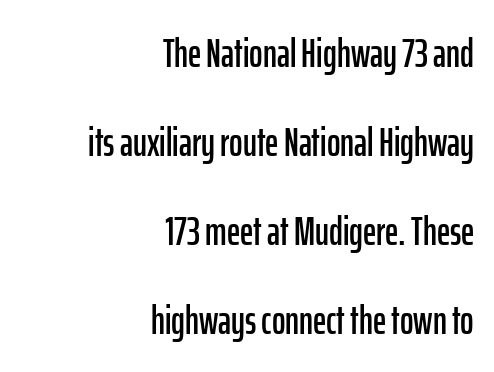
{"serif": "no", "italic": "no", "width": "condensed", "stroke_contrast": "low", "x_height": "medium", "monospaced": "no", "underline": "no", "align": "right", "line_spacing": "loose", "line_spacing_ratio": 2.17, "letter_spacing": "normal", "letter_spacing_em": 0.0, "glyph_px": 41}
